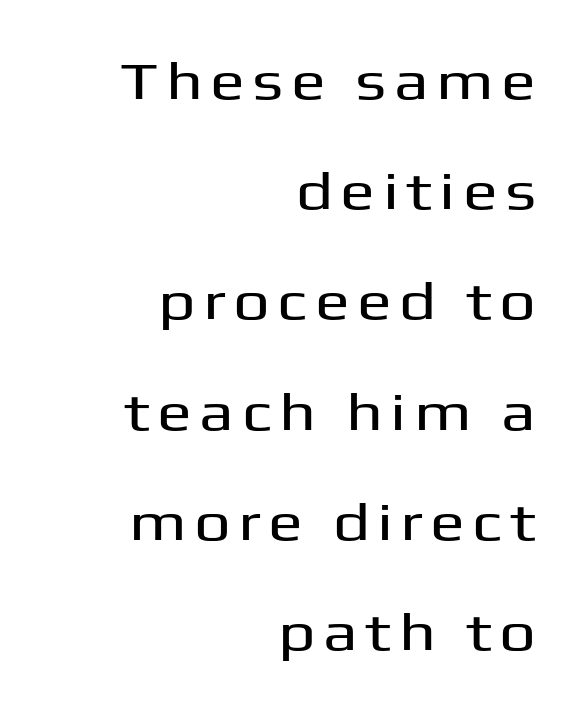
Q: Is the text italic (slanted)? A: No, it is upright.
Q: Is the typeface a serif or a sans-serif typeface? A: Sans-serif.
Q: Is the text underlined? A: No.
Q: How is the paragraph aligned? A: Right-aligned.
Q: Is the spacing between lines tight, normal or loose? A: Loose.
Q: Width (condensed, normal, or wide)? A: Wide.
Q: Stroke contrast? A: Medium.
Q: x-height? A: Medium.
Q: Monospaced? A: No.
